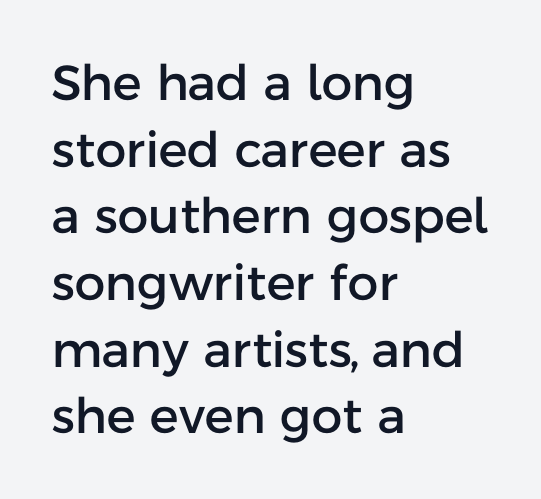
The image shows 49 px sans-serif type, upright; set left-aligned, normal line spacing (1.36x), normal letter spacing, not underlined; low stroke contrast and a medium x-height.
